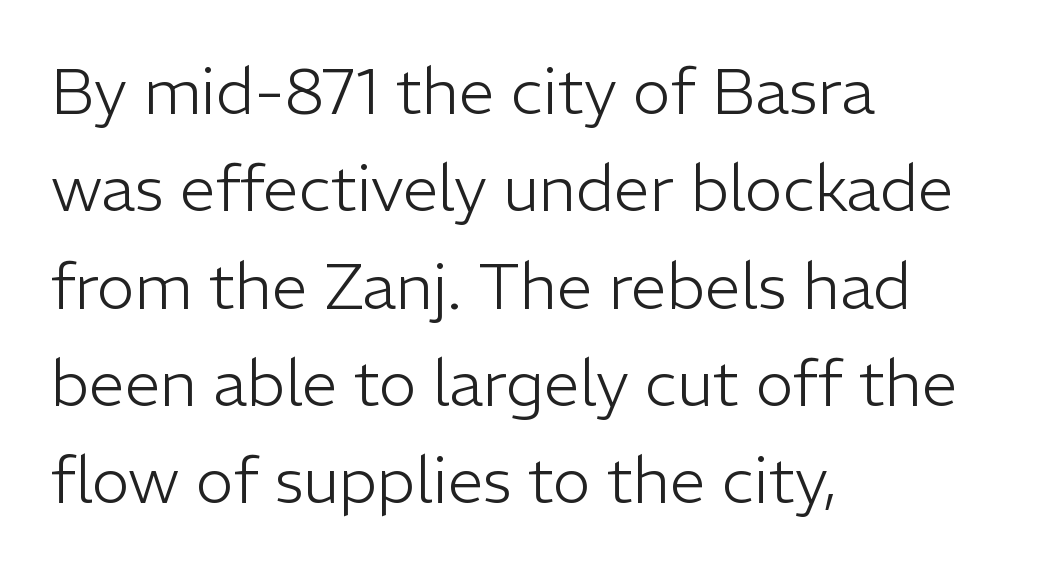
Q: Is the text bold? A: No.
Q: Is the text italic (slanted)? A: No, it is upright.
Q: Is the typeface a serif or a sans-serif typeface? A: Sans-serif.
Q: Is the text underlined? A: No.
Q: How is the paragraph aligned? A: Left-aligned.
Q: Is the spacing between letters normal or unusually wide? A: Normal.
Q: Is the spacing between lines tight, normal or loose? A: Normal.
Q: Width (condensed, normal, or wide)? A: Normal.
Q: Stroke contrast? A: Low.
Q: x-height? A: Medium.
Q: Monospaced? A: No.
